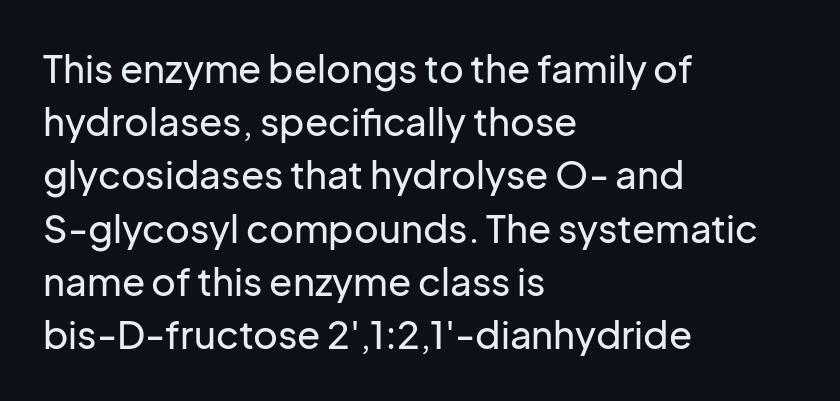
Left-aligned paragraph, ragged on the right. These lines were composed using upright roman letters. Successive baselines arrive at the customary interval. The baseline area is clear.
